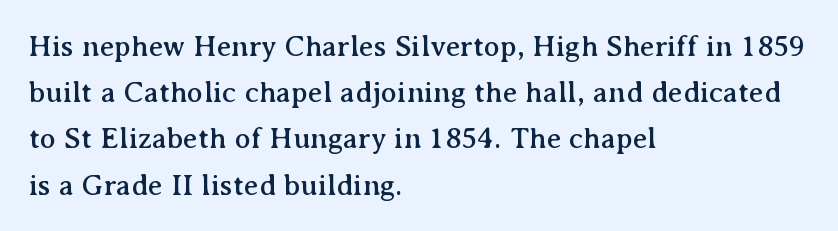
Q: Is the text italic (slanted)? A: No, it is upright.
Q: Is the typeface a serif or a sans-serif typeface? A: Serif.
Q: Is the text underlined? A: No.
Q: How is the paragraph aligned? A: Left-aligned.
Q: Is the spacing between letters normal or unusually wide? A: Normal.
Q: Is the spacing between lines tight, normal or loose? A: Normal.
Q: Width (condensed, normal, or wide)? A: Normal.
Q: Stroke contrast? A: Medium.
Q: x-height? A: Medium.
Q: Monospaced? A: No.
